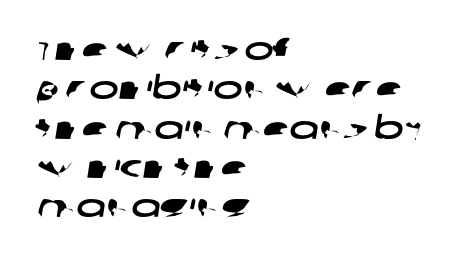
{"serif": "no", "width": "wide", "stroke_contrast": "low", "x_height": "large", "monospaced": "no", "underline": "no", "align": "left", "line_spacing": "normal", "line_spacing_ratio": 1.27, "letter_spacing": "normal", "letter_spacing_em": 0.0, "glyph_px": 31}
